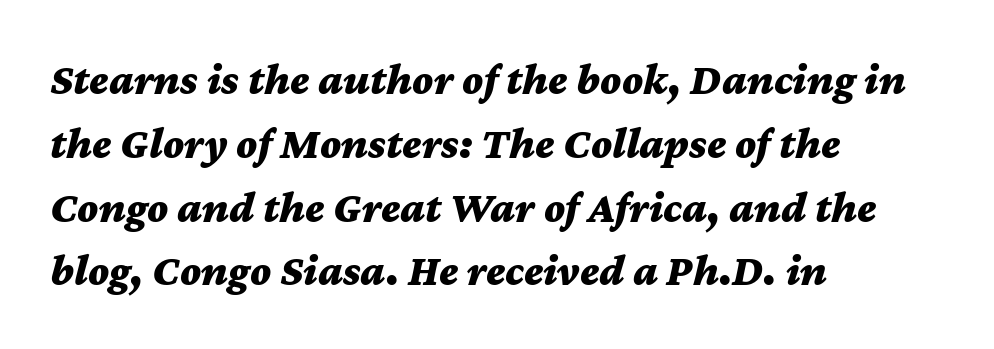
Caption: multi-line text, flush left, ragged right. Anything drawn beneath the words? Only blank space. The letters advance in unequal steps, a hallmark of proportional type. Summary of vertical rhythm: regular, with standard interline spacing. Characters are canted at an angle relative to the baseline's perpendicular.
